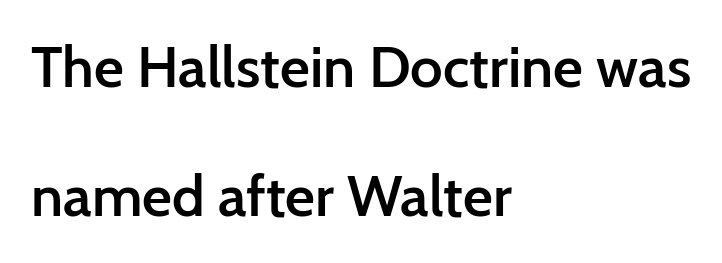
Q: Is the text bold? A: Semi-bold.
Q: Is the text italic (slanted)? A: No, it is upright.
Q: Is the typeface a serif or a sans-serif typeface? A: Sans-serif.
Q: Is the text underlined? A: No.
Q: How is the paragraph aligned? A: Left-aligned.
Q: Is the spacing between letters normal or unusually wide? A: Normal.
Q: Is the spacing between lines tight, normal or loose? A: Loose.
Q: Width (condensed, normal, or wide)? A: Normal.
Q: Stroke contrast? A: Low.
Q: x-height? A: Medium.
Q: Monospaced? A: No.
